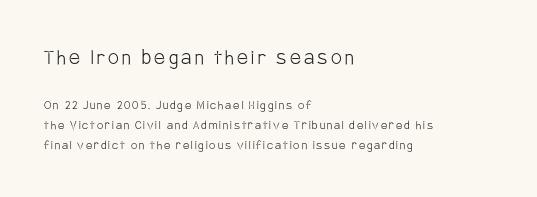
{"italic": "no", "bold": "no", "underline": "no", "align": "left", "line_spacing": "normal", "line_spacing_ratio": 1.42, "larger_block": "first", "size_ratio": 1.71, "glyph_px": 24}
